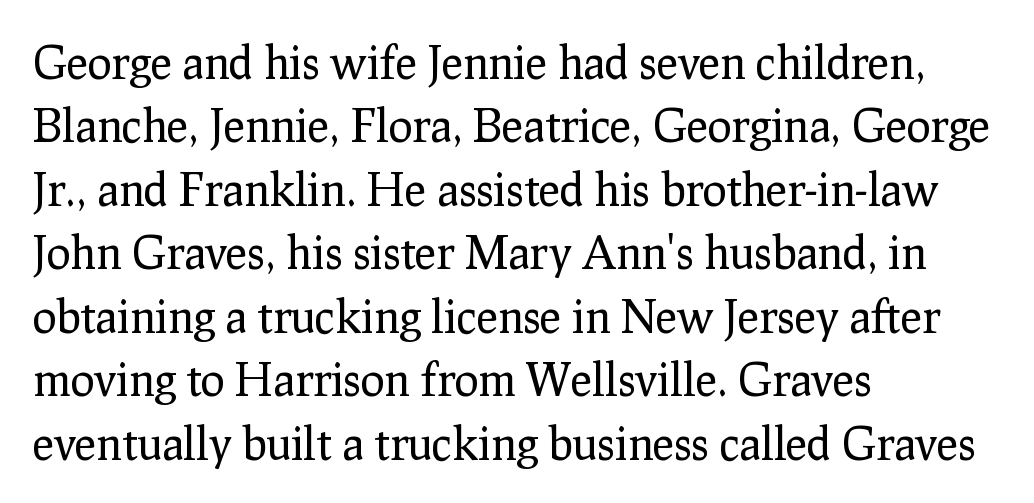
Q: Is the text bold? A: No.
Q: Is the text italic (slanted)? A: No, it is upright.
Q: Is the typeface a serif or a sans-serif typeface? A: Serif.
Q: Is the text underlined? A: No.
Q: How is the paragraph aligned? A: Left-aligned.
Q: Is the spacing between letters normal or unusually wide? A: Normal.
Q: Is the spacing between lines tight, normal or loose? A: Normal.
Q: Width (condensed, normal, or wide)? A: Normal.
Q: Stroke contrast? A: Low.
Q: x-height? A: Medium.
Q: Monospaced? A: No.
